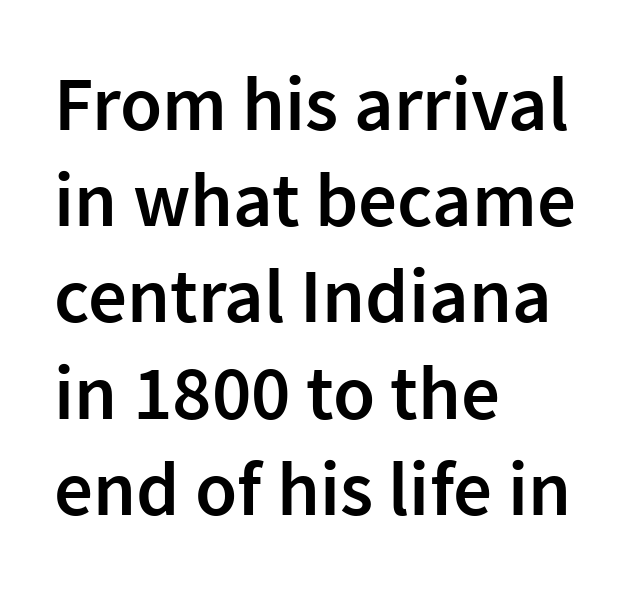
The image shows 77 px semibold sans-serif type, upright; set left-aligned, normal line spacing (1.25x), normal letter spacing, not underlined; low stroke contrast and a medium x-height.
